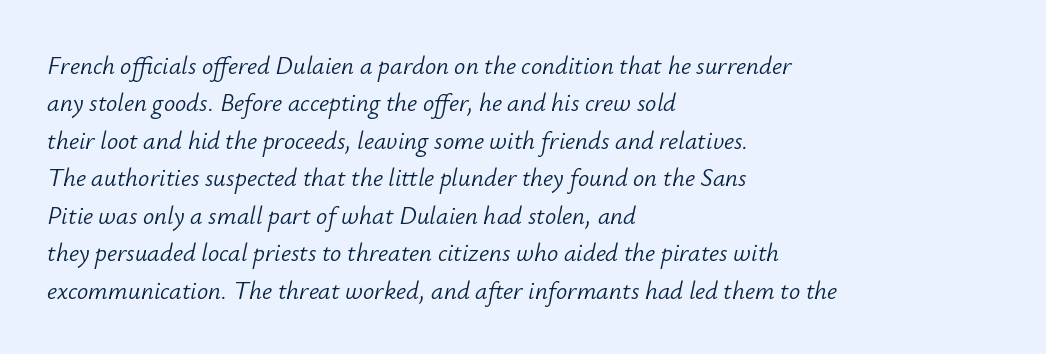
Posture: slanted. Underline: absent. This block has exactly the height ordinary leading produces. How are the letters spaced? Ordinarily, with no added tracking. The ragged edge is on the right, which tells us the setting is flush left. Counters stay open thanks to moderate or lighter strokes.
